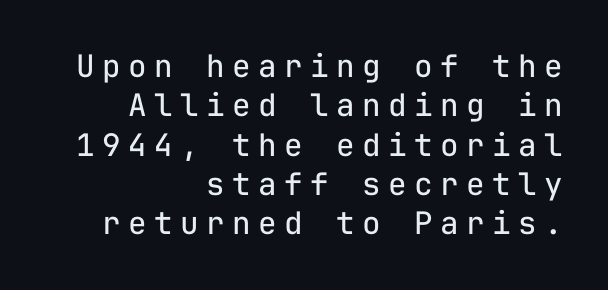
The image shows 31 px regular-weight sans-serif type, upright, monospaced; set right-aligned, normal line spacing (1.27x), unusually wide letter spacing (+0.24 em), not underlined; low stroke contrast and a medium x-height.
